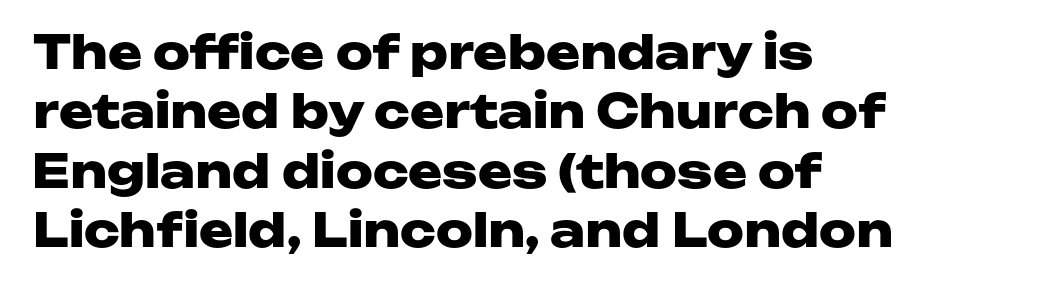
Is the letter spacing exaggerated? No — it looks like the ordinary default. The passage shown is typed in a proportional face where columns would drift. Stroke thickness is high; the sample reads as a true bold. A roman cut, with each character standing at attention. This is sans-serif lettering, the kind often seen on screens and signage.
